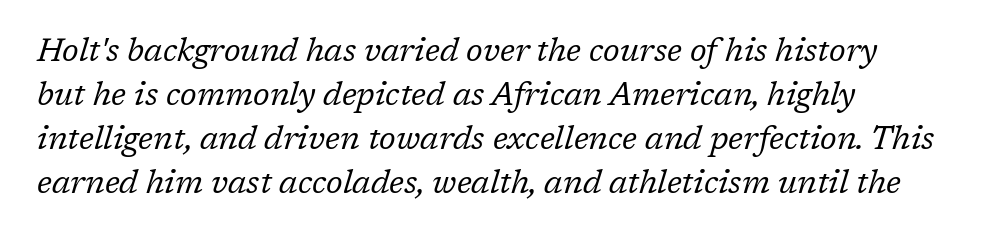
The image shows 32 px regular-weight serif type, italic (leaning right); set left-aligned, normal line spacing (1.38x), normal letter spacing, not underlined; low stroke contrast and a medium x-height.
